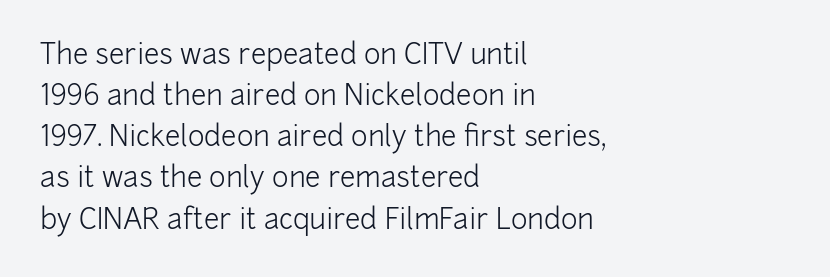
No extra ink here — the face is not bold. Spacing verdict: proportional, widths tailored to each character. The type is set solid horizontally, with unmodified tracking. The passage shown is typeset with a sans-serif family.
